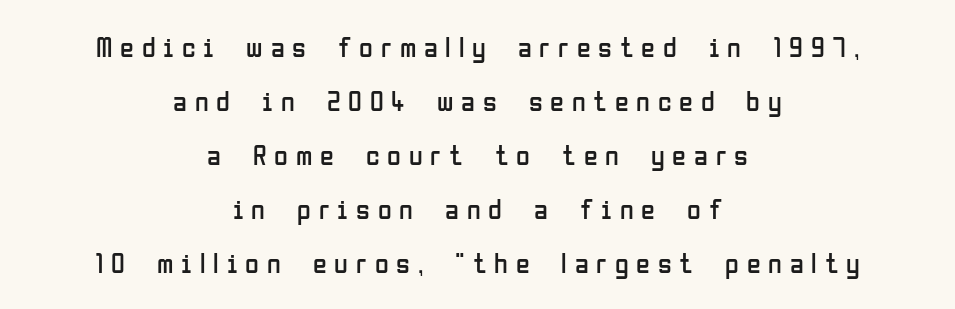
A roman cut, with each character standing at attention. Airy leading. The rendering inserts visible extra space after every character. Unbolded letterforms with no extra heft. Letters rest on an invisible, unmarked baseline.
